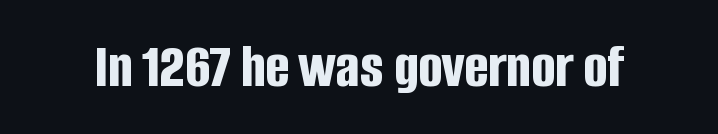
Q: Is the text bold? A: Yes.
Q: Is the text italic (slanted)? A: No, it is upright.
Q: Is the typeface a serif or a sans-serif typeface? A: Sans-serif.
Q: Is the text underlined? A: No.
Q: Is the spacing between letters normal or unusually wide? A: Normal.
Q: Width (condensed, normal, or wide)? A: Condensed.
Q: Stroke contrast? A: Low.
Q: x-height? A: Large.
Q: Monospaced? A: No.
